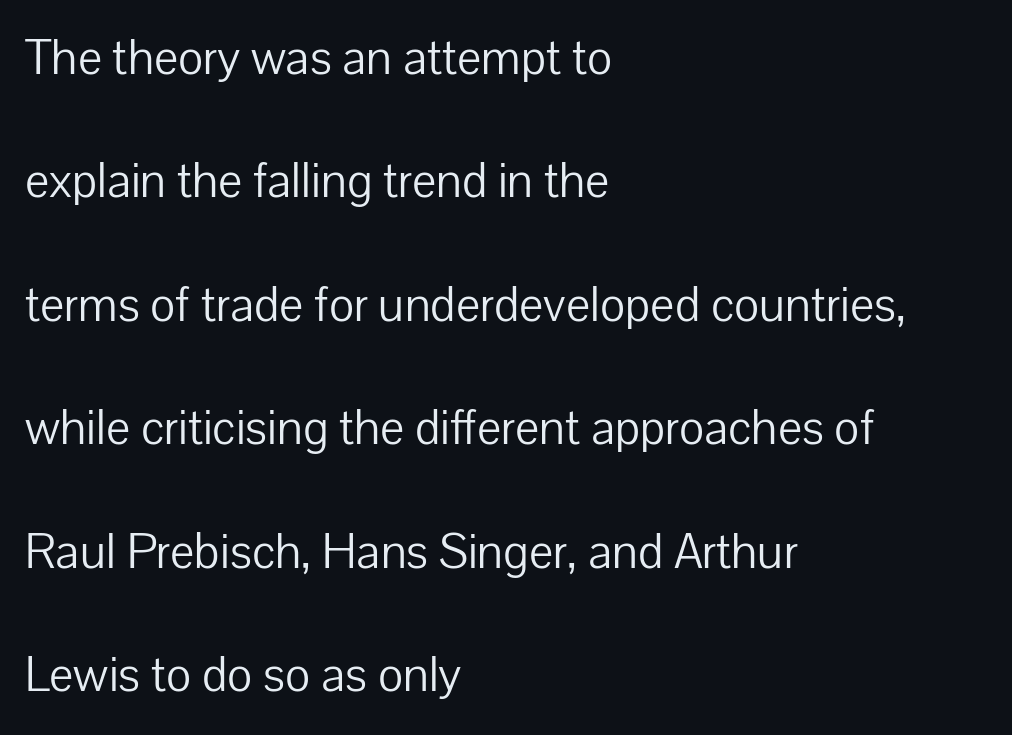
The image shows 51 px light sans-serif type, upright; set left-aligned, loose line spacing (2.42x), normal letter spacing, not underlined; low stroke contrast and a medium x-height.
